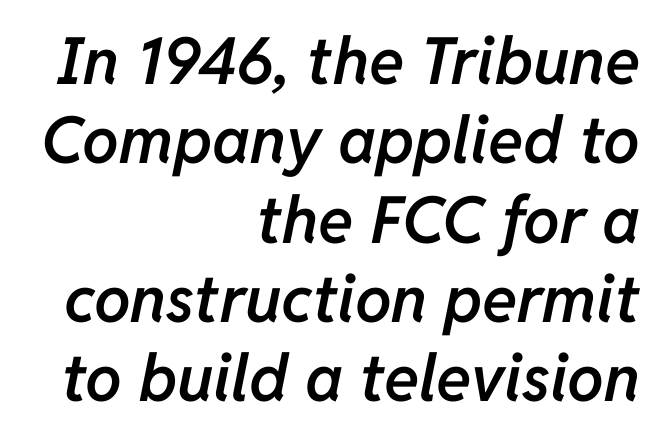
The face used here has a pronounced slope to its letters. Weight: semibold (demi). No word sits above an underline. The letterforms sit shoulder to shoulder at normal distance.
